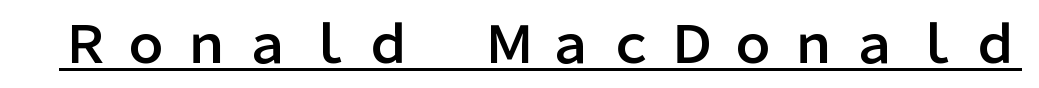
Q: Is the text italic (slanted)? A: No, it is upright.
Q: Is the typeface a serif or a sans-serif typeface? A: Sans-serif.
Q: Is the text underlined? A: Yes.
Q: Width (condensed, normal, or wide)? A: Normal.
Q: Stroke contrast? A: Low.
Q: x-height? A: Medium.
Q: Monospaced? A: No.
